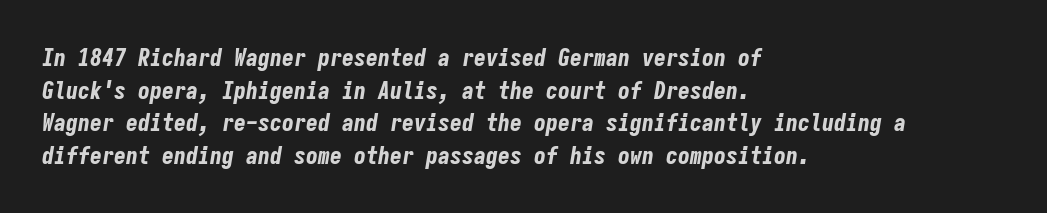
{"italic": "yes", "lean": "right", "slant_degrees": 9, "bold": "yes", "underline": "no", "align": "left", "line_spacing": "normal", "line_spacing_ratio": 1.36, "letter_spacing": "normal", "letter_spacing_em": 0.0, "glyph_px": 24}
